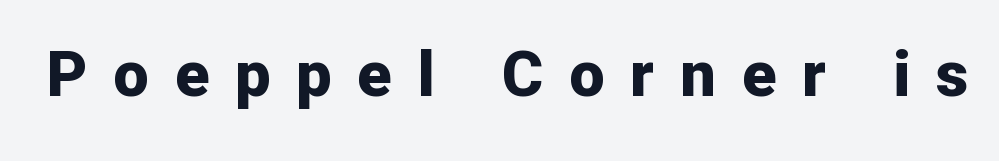
The image shows 63 px bold sans-serif type, upright; set unusually wide letter spacing (+0.41 em), not underlined; low stroke contrast and a medium x-height.
